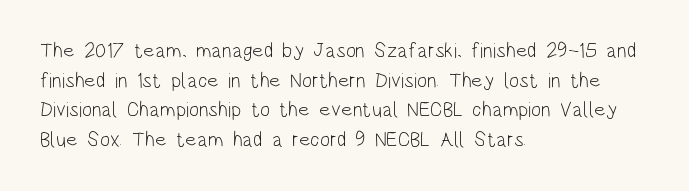
Q: Is the text bold? A: No.
Q: Is the text italic (slanted)? A: No, it is upright.
Q: Is the text underlined? A: No.
Q: How is the paragraph aligned? A: Left-aligned.
Q: Is the spacing between letters normal or unusually wide? A: Normal.
Q: Is the spacing between lines tight, normal or loose? A: Normal.
